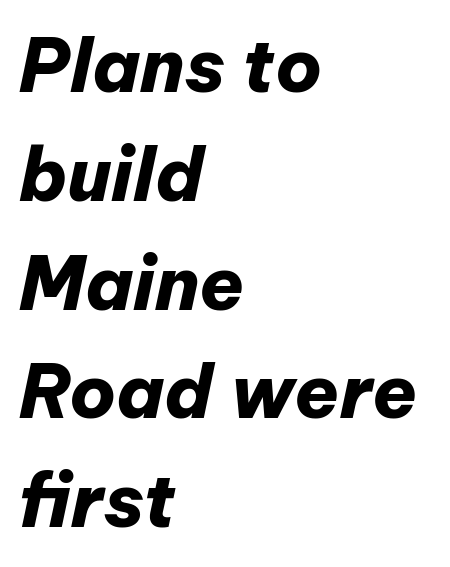
{"italic": "yes", "lean": "right", "slant_degrees": 12, "bold": "yes", "weight": "heavy", "width": "normal", "stroke_contrast": "low", "x_height": "medium", "monospaced": "no", "underline": "no", "align": "left", "line_spacing": "normal", "line_spacing_ratio": 1.49, "letter_spacing": "normal", "letter_spacing_em": 0.0, "glyph_px": 73}
